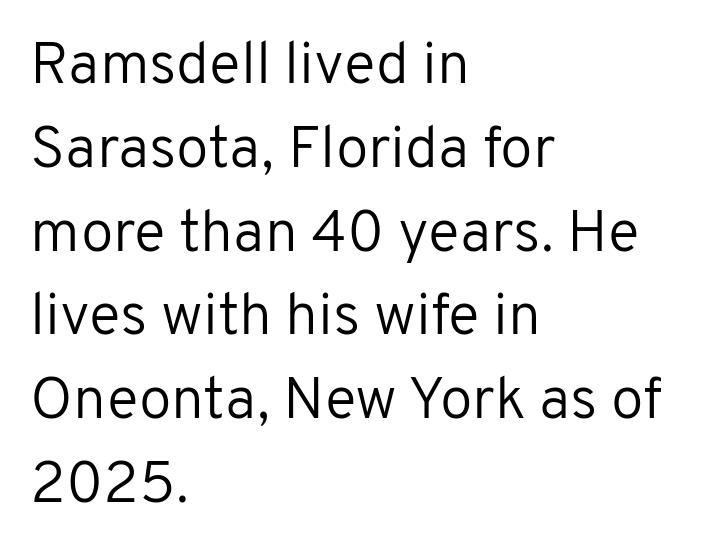
Q: Is the text bold? A: No.
Q: Is the text italic (slanted)? A: No, it is upright.
Q: Is the typeface a serif or a sans-serif typeface? A: Sans-serif.
Q: Is the text underlined? A: No.
Q: How is the paragraph aligned? A: Left-aligned.
Q: Is the spacing between letters normal or unusually wide? A: Normal.
Q: Is the spacing between lines tight, normal or loose? A: Normal.
Q: Width (condensed, normal, or wide)? A: Normal.
Q: Stroke contrast? A: Low.
Q: x-height? A: Medium.
Q: Monospaced? A: No.
